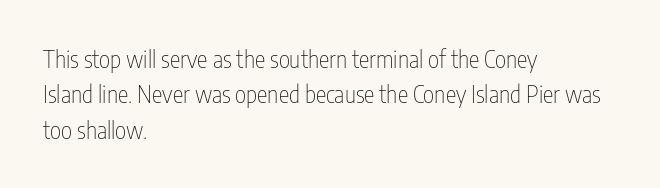
The image shows 24 px text type, upright; set left-aligned, normal line spacing (1.47x), normal letter spacing, not underlined.
